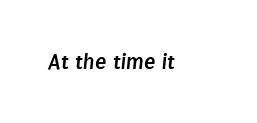
{"bold": "yes", "underline": "no", "letter_spacing": "normal", "letter_spacing_em": 0.0, "glyph_px": 23}
